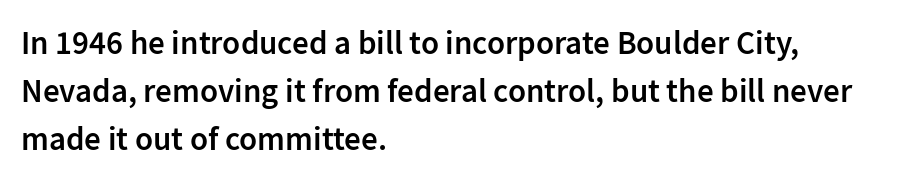
Q: Is the text bold? A: Semi-bold.
Q: Is the text italic (slanted)? A: No, it is upright.
Q: Is the typeface a serif or a sans-serif typeface? A: Sans-serif.
Q: Is the text underlined? A: No.
Q: How is the paragraph aligned? A: Left-aligned.
Q: Is the spacing between letters normal or unusually wide? A: Normal.
Q: Is the spacing between lines tight, normal or loose? A: Normal.
Q: Width (condensed, normal, or wide)? A: Normal.
Q: Stroke contrast? A: Low.
Q: x-height? A: Medium.
Q: Monospaced? A: No.
